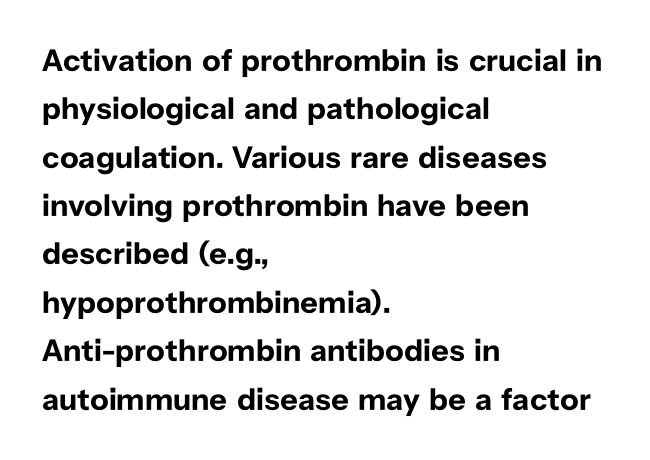
Is this a sans? Yes — the strokes have no serifs. Which margin do the lines hug? The left one — the right edge is uneven. Look at the tracking — it's just the regular setting, nothing added. Has an underline been added? It has not. Each glyph is drawn with heavy, bold strokes. Tall strokes in this sample are plumb rather than angled.
